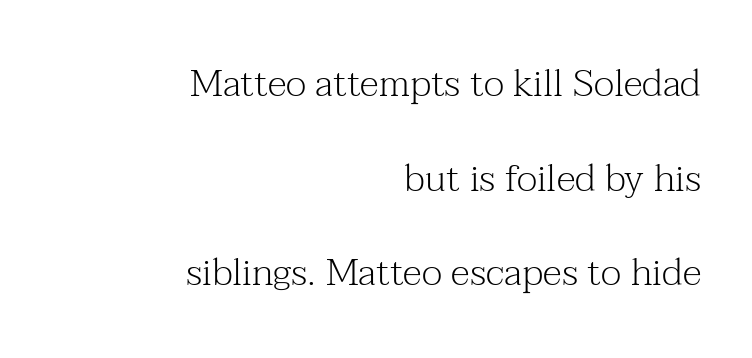
The image shows 38 px light serif type, upright; set right-aligned, loose line spacing (2.49x), normal letter spacing, not underlined; medium stroke contrast and a medium x-height.
